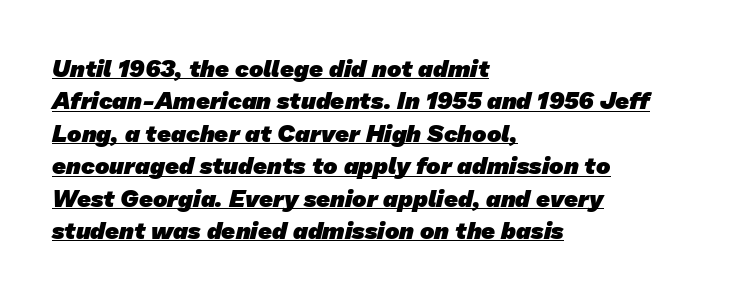
Q: Is the text bold? A: Yes.
Q: Is the text underlined? A: Yes.
Q: How is the paragraph aligned? A: Left-aligned.
Q: Is the spacing between letters normal or unusually wide? A: Normal.
Q: Is the spacing between lines tight, normal or loose? A: Normal.
